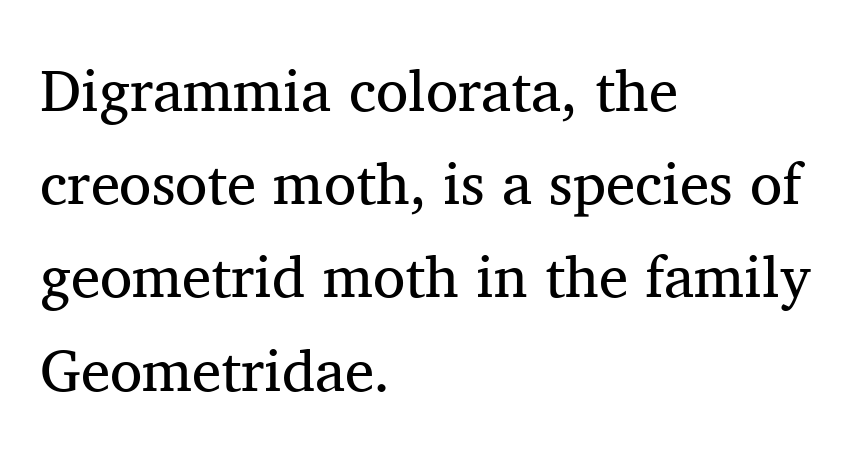
The font is comparable to plain body text, perhaps lighter. Typographically, this falls in the serif category. A typesetter would call this leading conventional body-copy spacing. Horizontally, the lines are justified to the leading edge only. These lines are rendered in a variable-pitch font.
